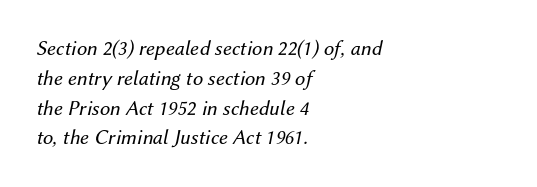
The passage shown leans; its letterforms are oblique. In terms of leading, this rendering sits right in the middle. The weight tops out at a normal text grade. The passage is arranged the way most books set body copy — flush left.
